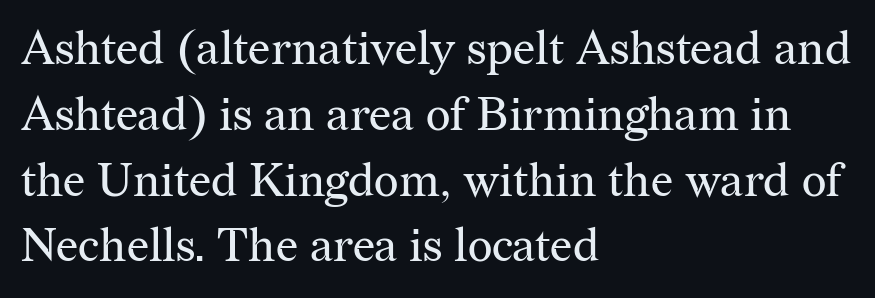
Q: Is the text bold? A: No.
Q: Is the text italic (slanted)? A: No, it is upright.
Q: Is the typeface a serif or a sans-serif typeface? A: Serif.
Q: Is the text underlined? A: No.
Q: How is the paragraph aligned? A: Left-aligned.
Q: Is the spacing between letters normal or unusually wide? A: Normal.
Q: Is the spacing between lines tight, normal or loose? A: Normal.
Q: Width (condensed, normal, or wide)? A: Normal.
Q: Stroke contrast? A: Medium.
Q: x-height? A: Medium.
Q: Monospaced? A: No.
